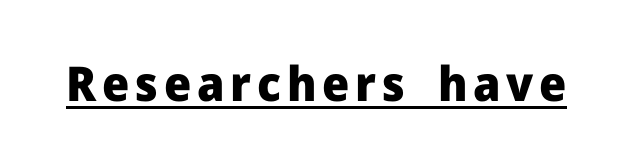
{"serif": "no", "italic": "no", "bold": "yes", "weight": "heavy", "width": "normal", "stroke_contrast": "low", "x_height": "medium", "monospaced": "no", "underline": "yes", "glyph_px": 48}
